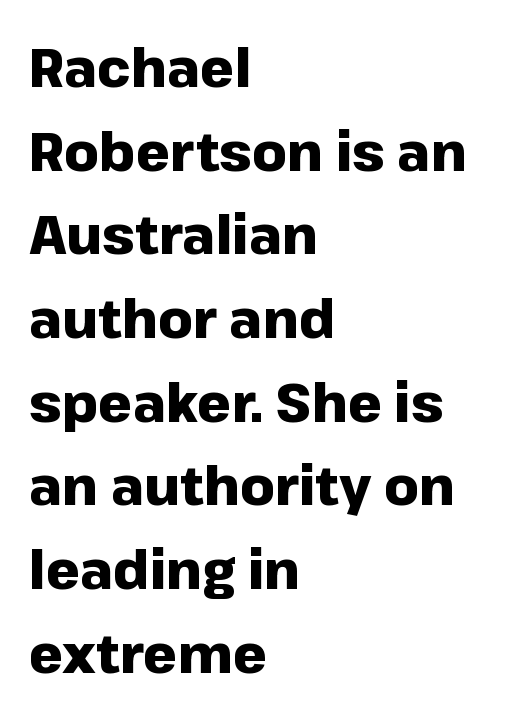
{"serif": "no", "italic": "no", "bold": "yes", "weight": "heavy", "width": "normal", "stroke_contrast": "low", "x_height": "medium", "monospaced": "no", "underline": "no", "align": "left", "line_spacing": "normal", "line_spacing_ratio": 1.55, "letter_spacing": "normal", "letter_spacing_em": 0.0, "glyph_px": 54}
